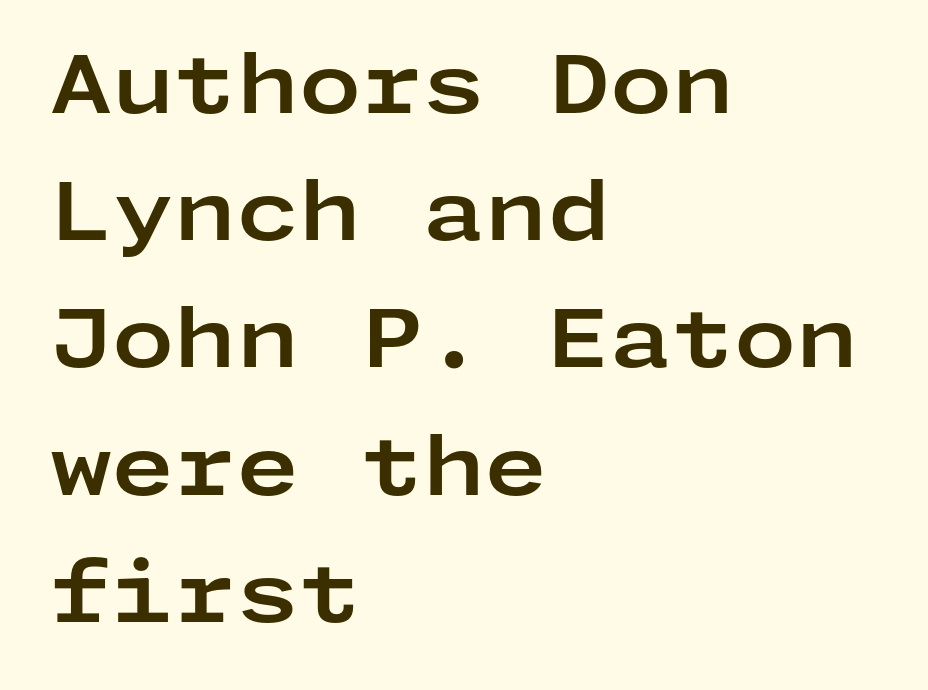
Descenders are the only things crossing below the line. The paragraph has a hard left edge and a soft right edge. The passage shown has conventional tracking throughout. The face used here is a sans, in the tradition of grotesques and geometrics. The letters are bold, with thick, heavy strokes.
